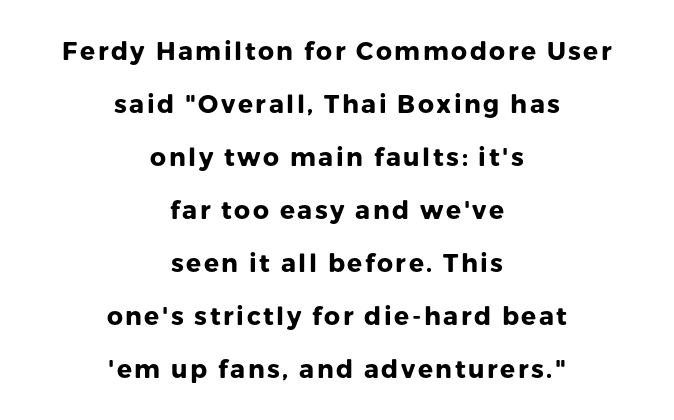
Q: Is the text bold? A: Yes.
Q: Is the text italic (slanted)? A: No, it is upright.
Q: Is the text underlined? A: No.
Q: How is the paragraph aligned? A: Centered.
Q: Is the spacing between lines tight, normal or loose? A: Loose.
